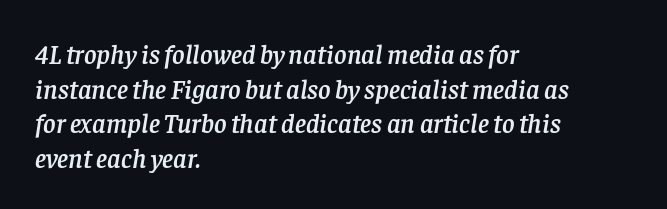
Q: Is the text italic (slanted)? A: Yes, it leans right by about 8 degrees.
Q: Is the text underlined? A: No.
Q: How is the paragraph aligned? A: Left-aligned.
Q: Is the spacing between letters normal or unusually wide? A: Normal.
Q: Is the spacing between lines tight, normal or loose? A: Normal.
